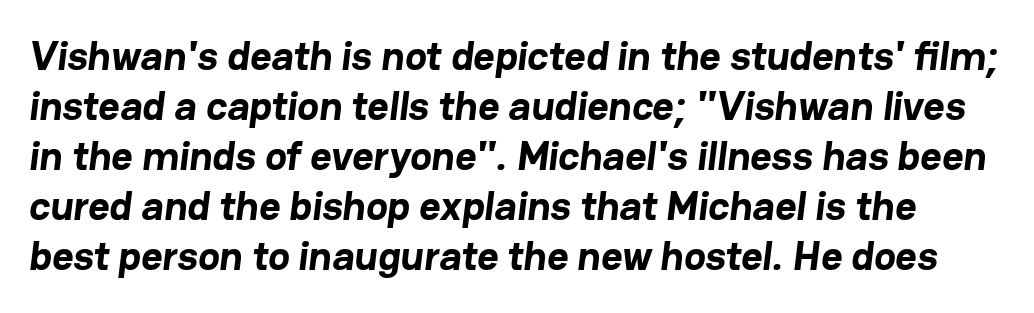
The image shows 41 px bold sans-serif type; set line spacing 1.22x, normal letter spacing, not underlined; low stroke contrast and a medium x-height.
